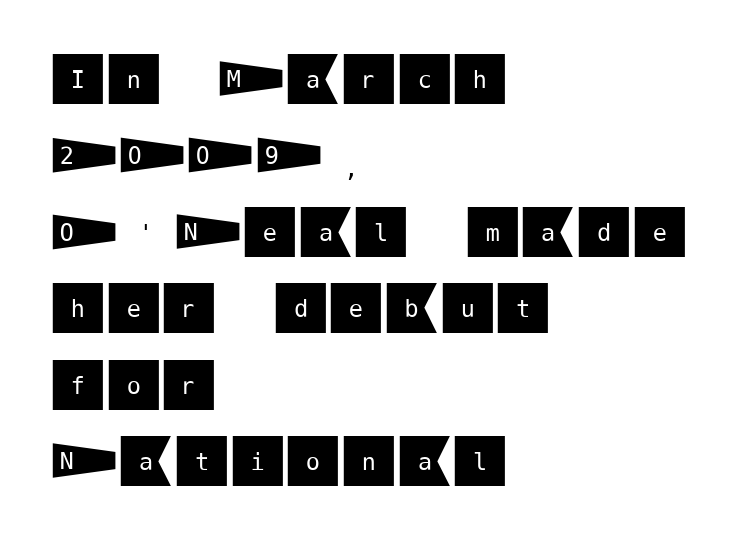
{"serif": "no", "italic": "no", "width": "normal", "stroke_contrast": "medium", "x_height": "large", "underline": "no", "align": "left", "line_spacing": "normal", "line_spacing_ratio": 1.34, "letter_spacing": "normal", "letter_spacing_em": 0.0, "glyph_px": 57}
